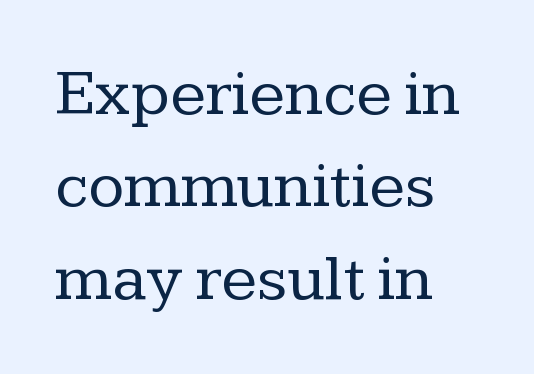
The image shows 66 px regular-weight serif type, upright; set left-aligned, normal line spacing (1.4x), normal letter spacing, not underlined; low stroke contrast and a medium x-height.
